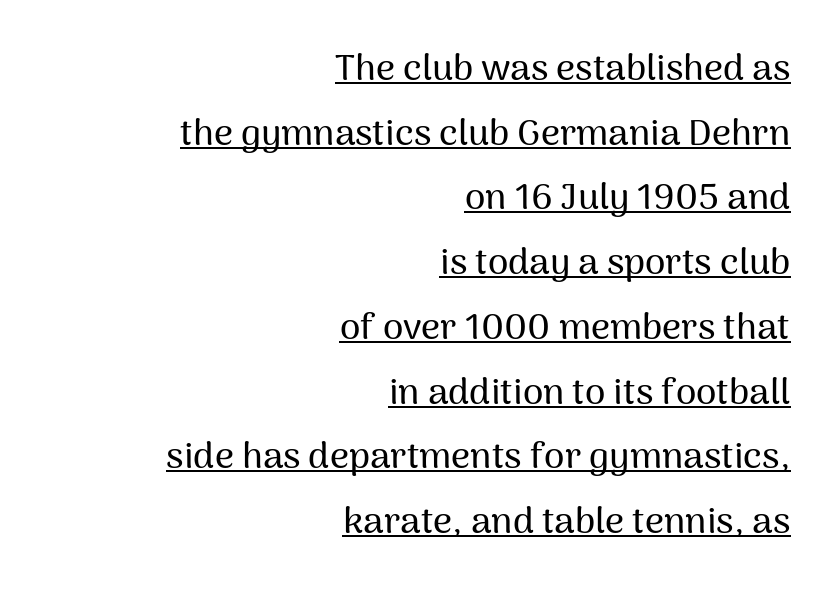
These lines stack with their right ends in a neat column. The horizontal fit of the characters is conventional and even. The lettering stays uniformly vertical, giving the passage a roman look. The passage shown is typed in a proportional face where columns would drift. Does the type have serifs? No, each stem ends abruptly.
